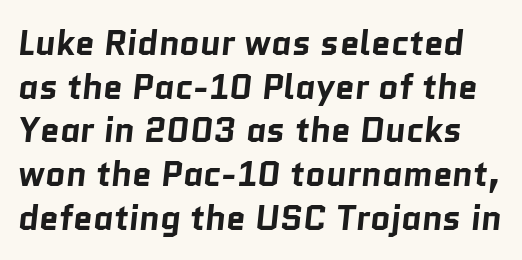
Q: Is the text bold? A: Yes.
Q: Is the typeface a serif or a sans-serif typeface? A: Sans-serif.
Q: Is the text underlined? A: No.
Q: Is the spacing between letters normal or unusually wide? A: Normal.
Q: Is the spacing between lines tight, normal or loose? A: Normal.
Q: Width (condensed, normal, or wide)? A: Normal.
Q: Stroke contrast? A: Low.
Q: x-height? A: Medium.
Q: Monospaced? A: No.
